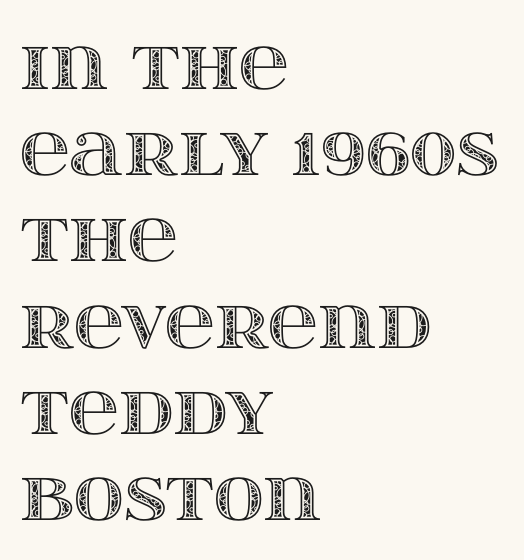
The image shows 69 px wide type, upright; set left-aligned, normal line spacing (1.25x), normal letter spacing, not underlined; a large x-height.
